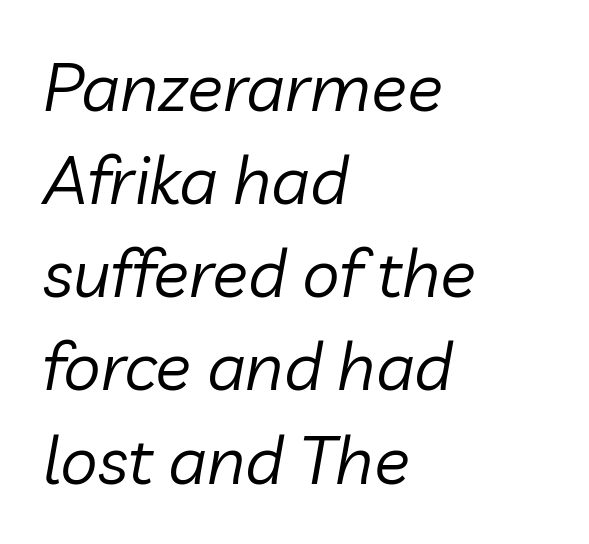
The image shows 67 px regular-weight type, italic (leaning right); set left-aligned, normal line spacing (1.39x), normal letter spacing, not underlined; low stroke contrast and a medium x-height.
